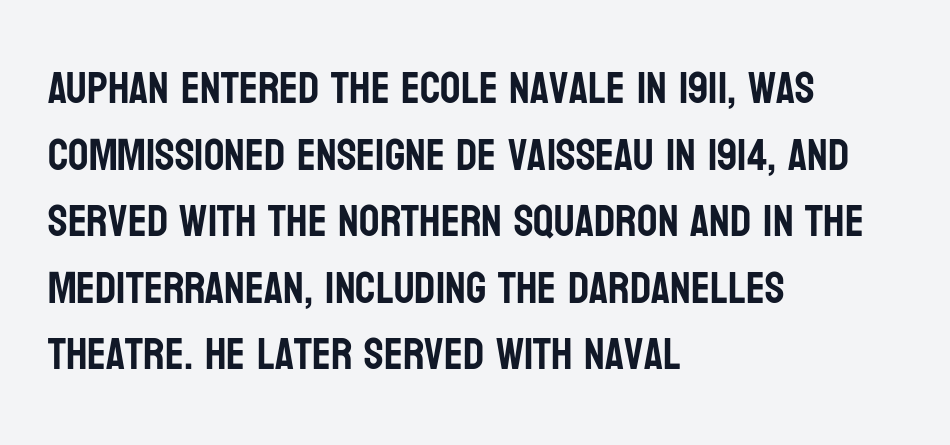
The foot of each line stays bare and open. These lines are set flush left with a ragged right edge. The type family on display is of the sans-serif kind. Here the designer chose a conventional face with non-uniform glyph widths. Students, note that the glyphs here touch the page at normal intervals. Honestly, the row spacing looks completely unremarkable.
